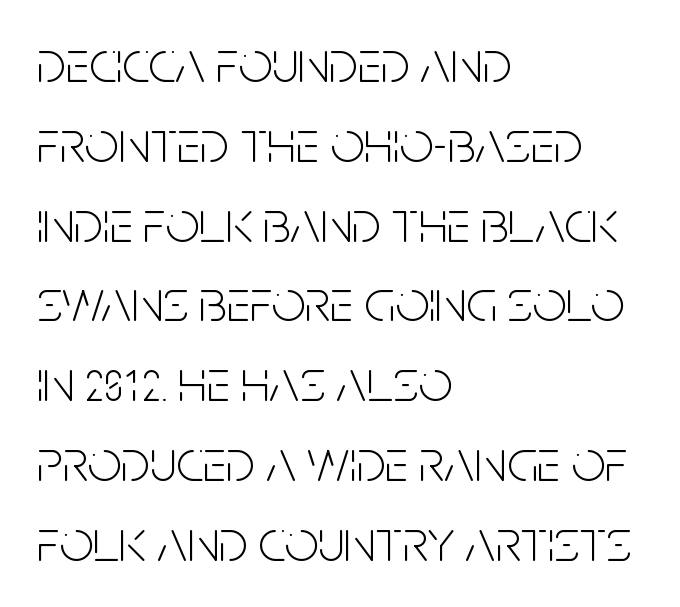
{"serif": "no", "italic": "no", "bold": "no", "weight": "light", "width": "condensed", "stroke_contrast": "low", "x_height": "large", "monospaced": "no", "underline": "no", "align": "left", "line_spacing": "normal", "line_spacing_ratio": 1.33, "letter_spacing": "normal", "letter_spacing_em": 0.0, "glyph_px": 60}
